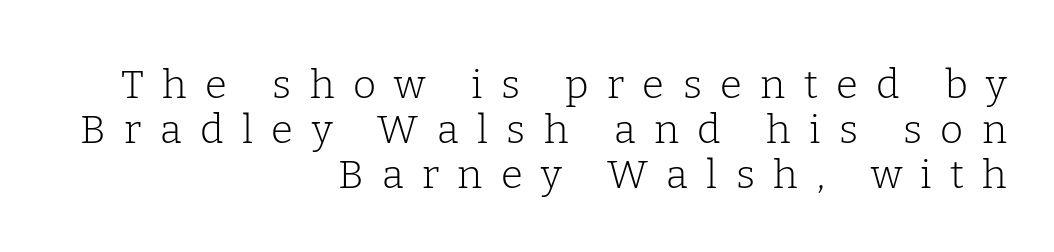
{"serif": "yes", "italic": "no", "bold": "no", "weight": "light", "width": "normal", "stroke_contrast": "low", "x_height": "medium", "monospaced": "no", "underline": "no", "align": "right", "line_spacing": "tight", "line_spacing_ratio": 1.13, "letter_spacing": "wide", "letter_spacing_em": 0.46, "glyph_px": 40}
